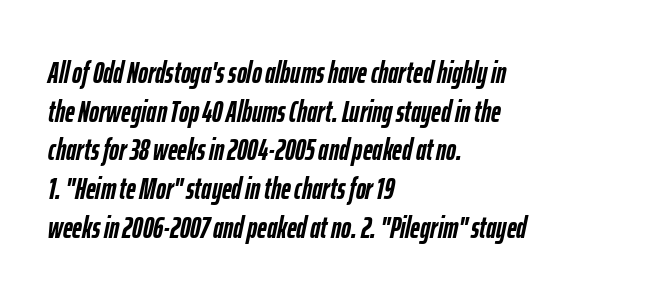
Q: Is the text bold? A: Yes.
Q: Is the text italic (slanted)? A: Yes, it leans right by about 12 degrees.
Q: Is the text underlined? A: No.
Q: How is the paragraph aligned? A: Left-aligned.
Q: Is the spacing between letters normal or unusually wide? A: Normal.
Q: Is the spacing between lines tight, normal or loose? A: Normal.
Q: Width (condensed, normal, or wide)? A: Condensed.
Q: Stroke contrast? A: Low.
Q: x-height? A: Medium.
Q: Monospaced? A: No.
